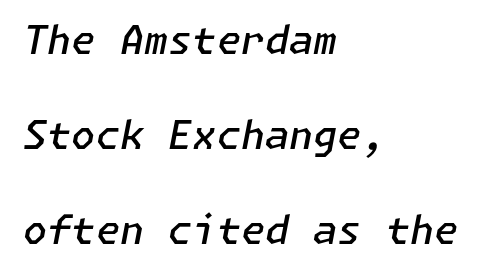
{"italic": "yes", "lean": "right", "slant_degrees": 11, "bold": "semi", "weight": "semibold", "width": "normal", "stroke_contrast": "low", "x_height": "medium", "underline": "no", "align": "left", "line_spacing": "loose", "line_spacing_ratio": 2.43, "letter_spacing": "normal", "letter_spacing_em": 0.0, "glyph_px": 39}
